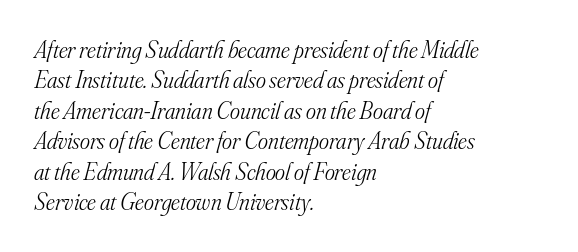
The image shows 24 px text type, italic (leaning right); set left-aligned, normal line spacing (1.27x), normal letter spacing, not underlined.
